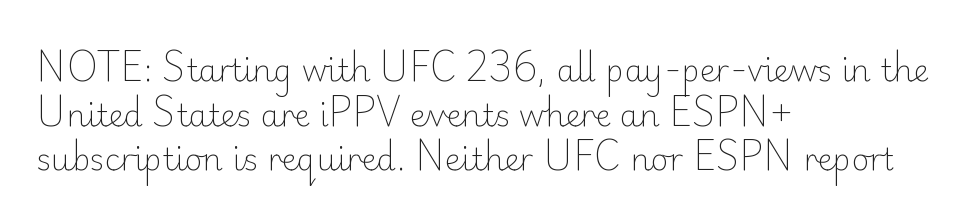
The image shows 31 px light sans-serif type, upright; set left-aligned, normal line spacing (1.44x), normal letter spacing, not underlined; low stroke contrast and a small x-height.
